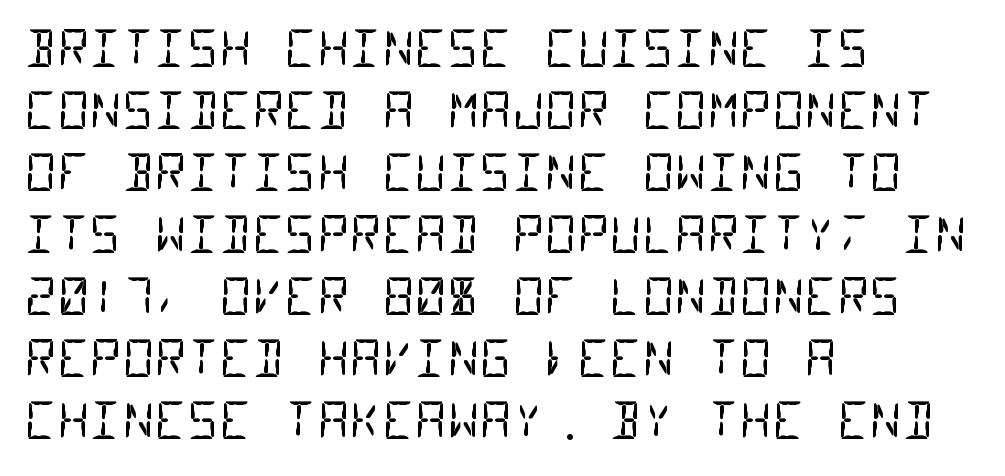
{"serif": "no", "bold": "no", "weight": "regular", "width": "condensed", "stroke_contrast": "low", "x_height": "large", "monospaced": "yes", "underline": "no", "align": "left", "line_spacing_ratio": 1.24, "letter_spacing": "normal", "letter_spacing_em": 0.0, "glyph_px": 50}
